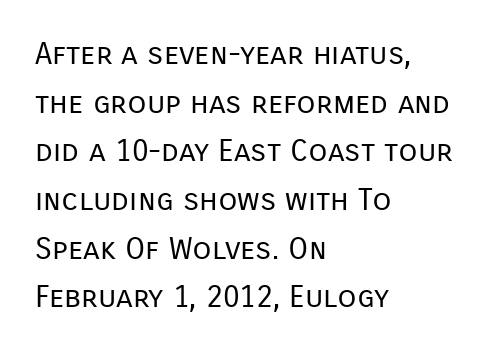
{"serif": "no", "italic": "no", "bold": "no", "weight": "regular", "width": "normal", "stroke_contrast": "low", "x_height": "medium", "monospaced": "no", "underline": "no", "align": "left", "line_spacing": "normal", "line_spacing_ratio": 1.57, "letter_spacing": "normal", "letter_spacing_em": 0.0, "glyph_px": 31}
